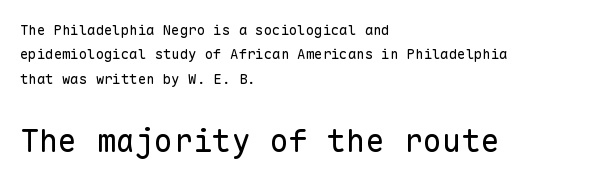
The image shows 32 px regular-weight sans-serif type, upright, monospaced; set left-aligned, line spacing 1.74x, normal letter spacing, not underlined; the second (bottom) block is 2.29x larger; low stroke contrast and a medium x-height.
